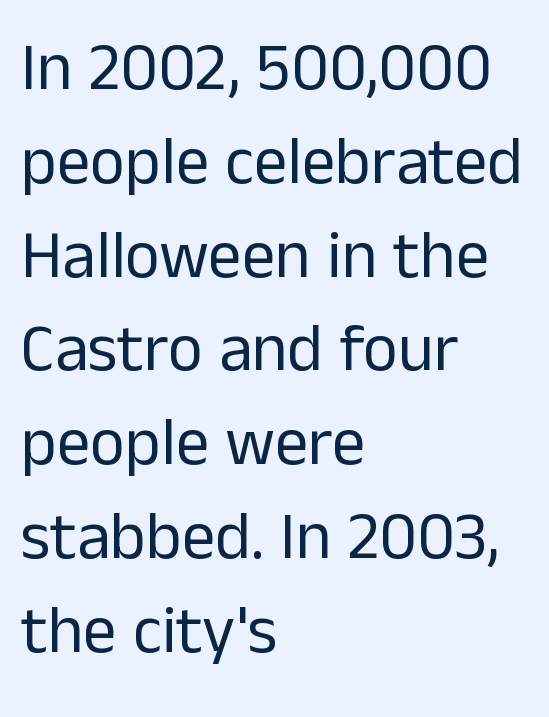
{"serif": "no", "italic": "no", "bold": "no", "weight": "regular", "width": "normal", "stroke_contrast": "low", "x_height": "medium", "monospaced": "no", "underline": "no", "align": "left", "line_spacing": "normal", "line_spacing_ratio": 1.4, "letter_spacing": "normal", "letter_spacing_em": 0.0, "glyph_px": 67}
